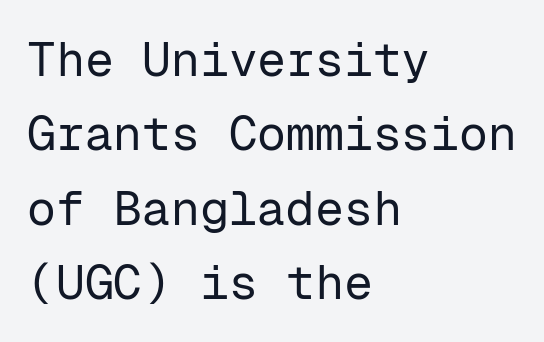
{"serif": "no", "italic": "no", "bold": "no", "weight": "regular", "width": "normal", "stroke_contrast": "low", "x_height": "medium", "monospaced": "yes", "underline": "no", "align": "left", "line_spacing": "normal", "line_spacing_ratio": 1.55, "letter_spacing": "normal", "letter_spacing_em": 0.0, "glyph_px": 48}
